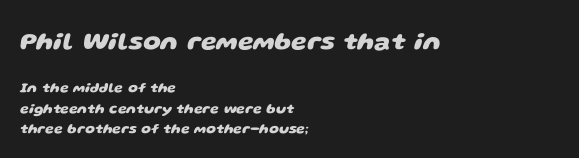
Typesetter's note: full bold, strokes at maximum text heaviness. Quick note: underline off. Characters follow at the spacing the type designer built in. Which margin do the lines hug? The left one — the right edge is uneven.
